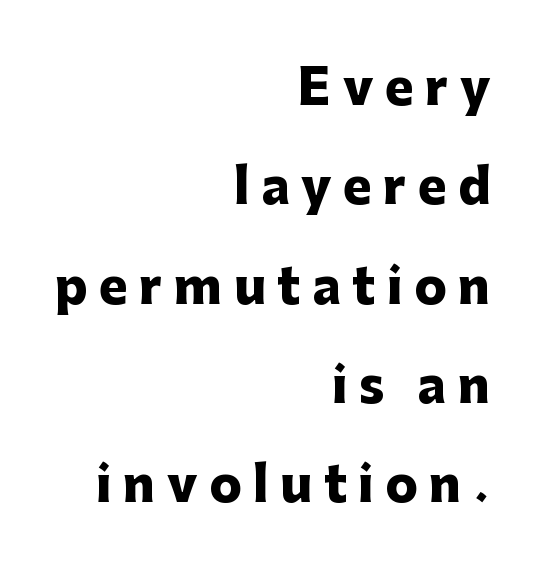
The image shows 48 px heavy sans-serif type, upright; set right-aligned, loose line spacing (2.07x), unusually wide letter spacing (+0.24 em), not underlined; low stroke contrast and a medium x-height.
